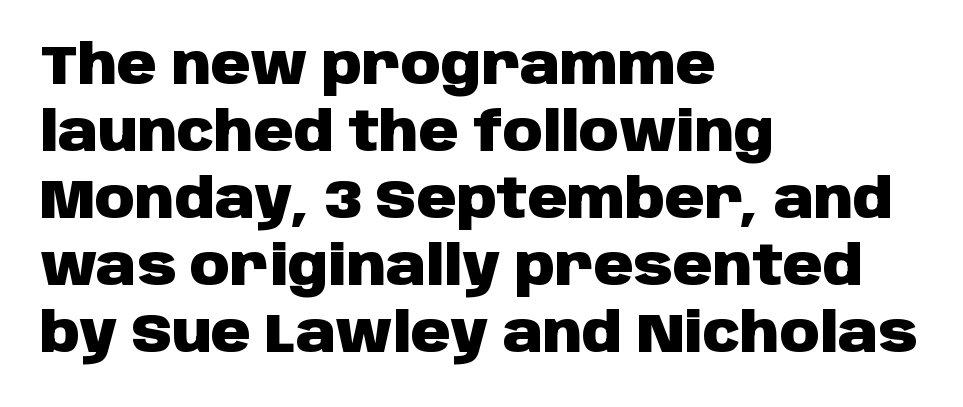
The image shows 55 px heavy sans-serif type, upright; set left-aligned, line spacing 1.22x, normal letter spacing, not underlined; low stroke contrast and a large x-height.
